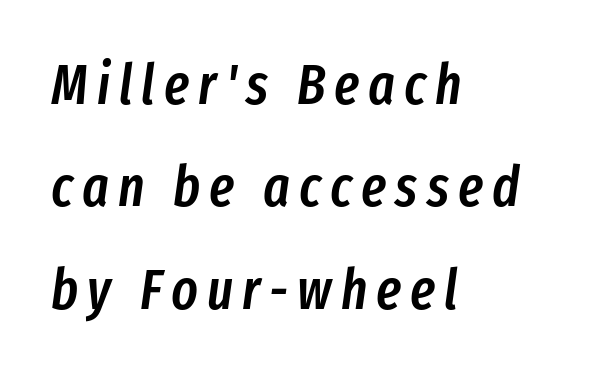
{"italic": "yes", "lean": "right", "slant_degrees": 8, "bold": "semi", "weight": "semibold", "width": "condensed", "stroke_contrast": "low", "x_height": "medium", "monospaced": "no", "underline": "no", "align": "left", "line_spacing_ratio": 1.83, "glyph_px": 56}
